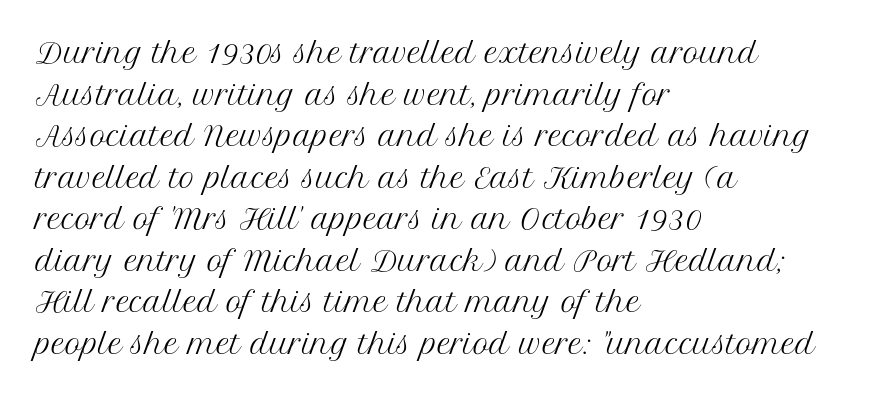
Lines of text with bare space underneath. The setting favours the left margin, as ordinary paragraphs usually do. Leading: standard. The typesetting does not lean heavy: it is not bold. You could call the tracking neutral — neither tight nor loose.
